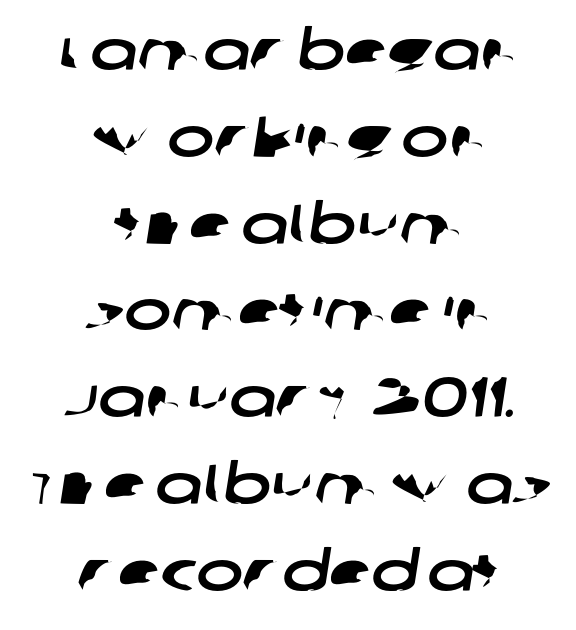
The image shows 56 px wide sans-serif type; set centered, normal line spacing (1.55x), normal letter spacing, not underlined; low stroke contrast and a large x-height.
